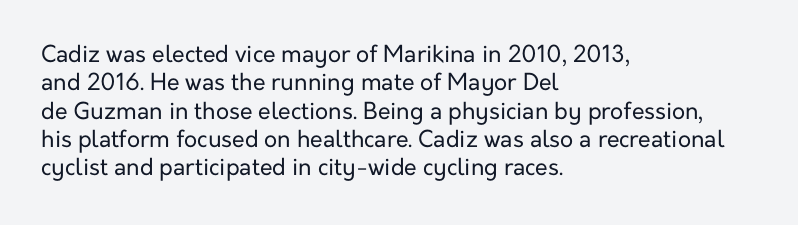
The image shows 23 px text type, upright; set left-aligned, line spacing 1.23x, normal letter spacing, not underlined.
